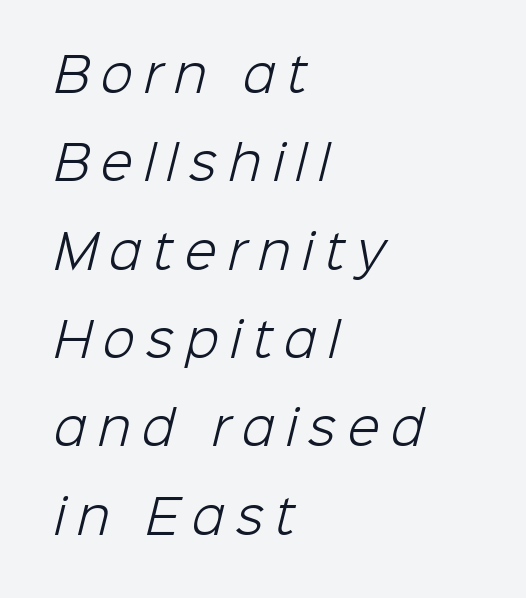
Q: Is the text bold? A: No.
Q: Is the typeface a serif or a sans-serif typeface? A: Sans-serif.
Q: Is the text underlined? A: No.
Q: How is the paragraph aligned? A: Left-aligned.
Q: Is the spacing between letters normal or unusually wide? A: Unusually wide.
Q: Width (condensed, normal, or wide)? A: Normal.
Q: Stroke contrast? A: Low.
Q: x-height? A: Medium.
Q: Monospaced? A: No.
